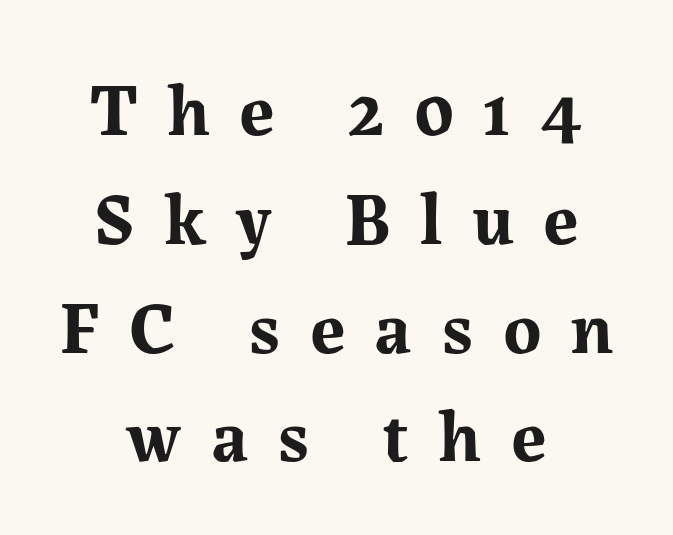
Type style note: has serifs. The strip under each line holds only bare page. This block has exactly the height ordinary leading produces. You could only call the tracking loose — the letters float apart.
